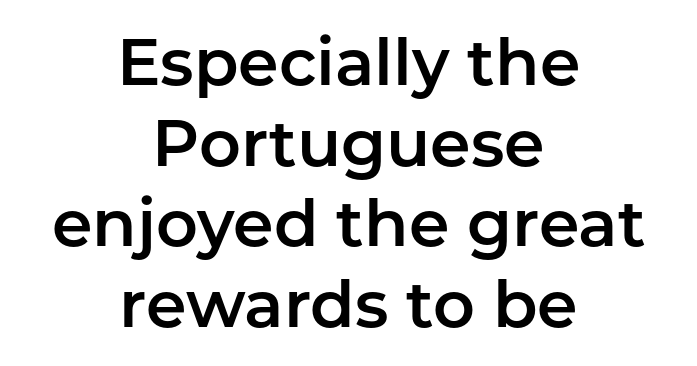
The image shows 65 px sans-serif type, upright; set centered, line spacing 1.24x, normal letter spacing, not underlined; low stroke contrast and a medium x-height.
